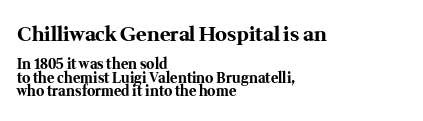
{"italic": "no", "bold": "yes", "underline": "no", "align": "left", "line_spacing": "tight", "line_spacing_ratio": 0.96, "letter_spacing": "normal", "letter_spacing_em": 0.0, "larger_block": "first", "size_ratio": 1.43, "glyph_px": 20}
